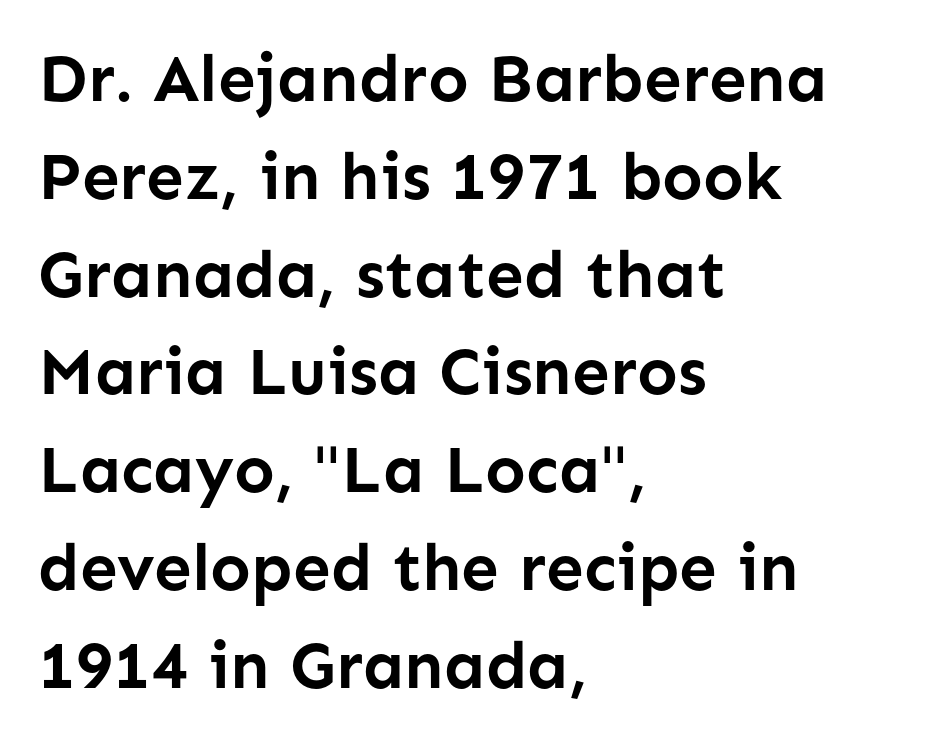
Quick note: not italic, upright. Letterform terminals end flat and unadorned throughout the passage. Students, this is bold: see how much ink each stroke carries. The space between consecutive lines is moderate.
